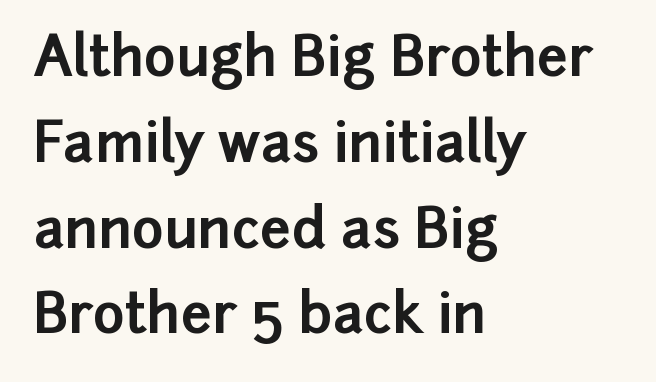
The image shows 55 px bold sans-serif type, upright; set left-aligned, normal line spacing (1.56x), normal letter spacing, not underlined; low stroke contrast and a medium x-height.
